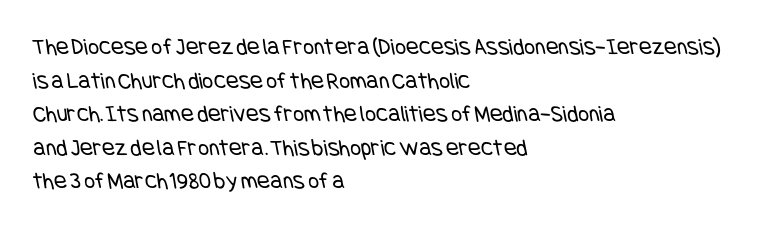
The image shows 24 px text type; set left-aligned, normal line spacing (1.4x), normal letter spacing, not underlined.
